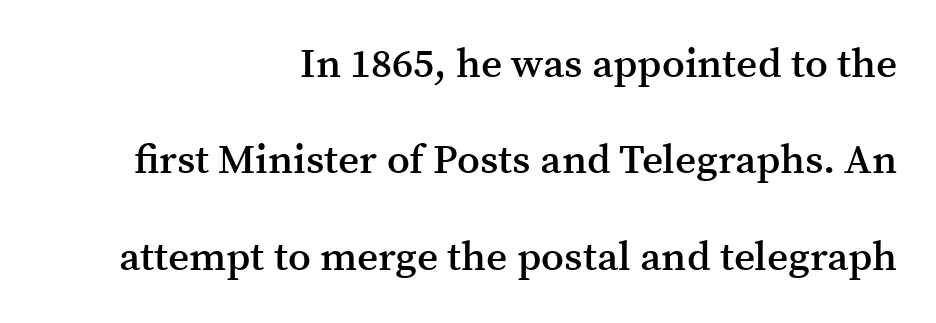
Examine the stroke ends and you'll spot serifs. As a designer I'd log this as weight 600, semibold. A typesetter would call this proportional, since set widths differ per character. This sample uses an upright cut, with every glyph sitting square on the baseline. Students, observe: this is what heavily led, spacious text looks like.
